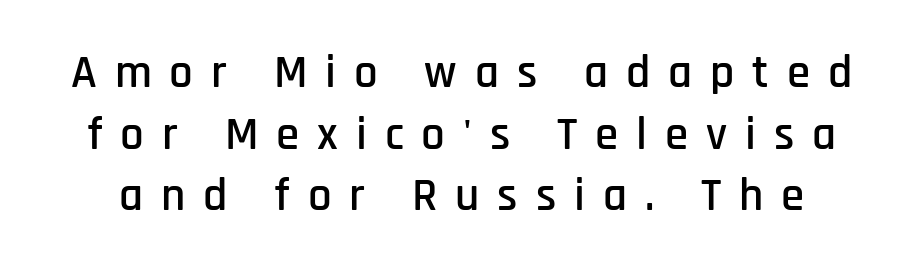
{"serif": "no", "italic": "no", "width": "condensed", "stroke_contrast": "low", "x_height": "large", "monospaced": "no", "underline": "no", "line_spacing": "normal", "line_spacing_ratio": 1.31, "letter_spacing": "wide", "letter_spacing_em": 0.38, "glyph_px": 47}
